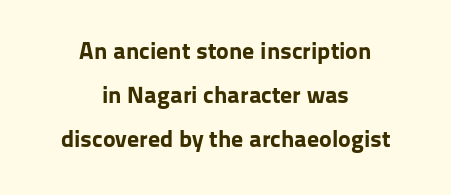
{"italic": "no", "bold": "yes", "underline": "no", "align": "center", "line_spacing_ratio": 1.84, "letter_spacing": "normal", "letter_spacing_em": 0.0, "glyph_px": 24}
